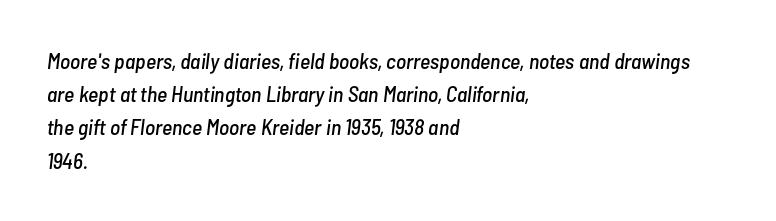
The tracking reads as untouched default to a designer's eye. The zone under the glyphs is completely vacant. Observe the lean: these are italic letterforms. The text block is weighted toward the left margin, trailing off unevenly rightward. The block of text has a typical density, with ordinary space between rows.
